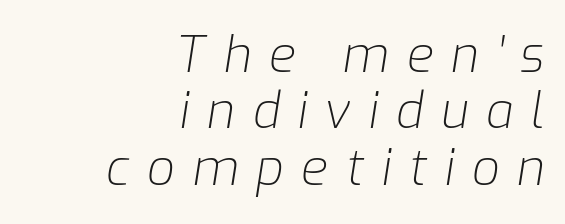
The image shows 49 px light type, italic (leaning right); set right-aligned, tight line spacing (1.15x), unusually wide letter spacing (+0.36 em), not underlined; low stroke contrast and a medium x-height.
